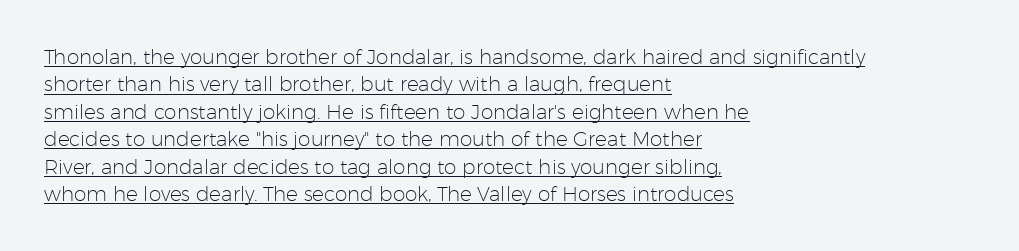
Q: Is the text bold? A: No.
Q: Is the text italic (slanted)? A: No, it is upright.
Q: Is the text underlined? A: Yes.
Q: How is the paragraph aligned? A: Left-aligned.
Q: Is the spacing between letters normal or unusually wide? A: Normal.
Q: Is the spacing between lines tight, normal or loose? A: Normal.
